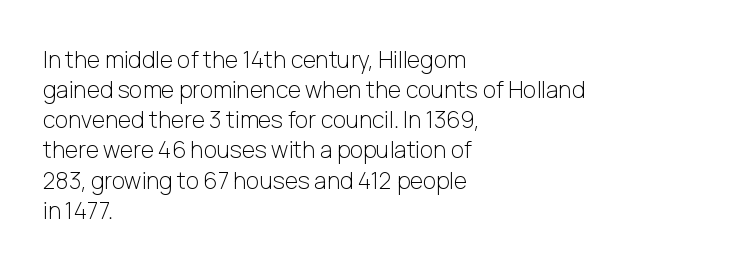
The image shows 23 px text type, upright; set left-aligned, normal line spacing (1.31x), normal letter spacing, not underlined.
